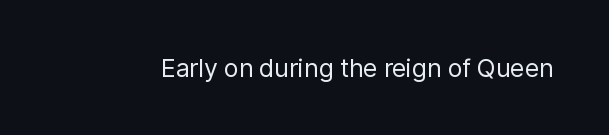
Q: Is the text bold? A: No.
Q: Is the text italic (slanted)? A: No, it is upright.
Q: Is the text underlined? A: No.
Q: Is the spacing between letters normal or unusually wide? A: Normal.
